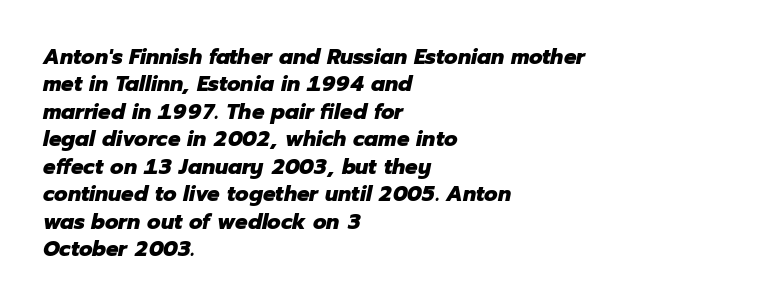
{"italic": "yes", "lean": "right", "slant_degrees": 12, "bold": "yes", "underline": "no", "align": "left", "line_spacing": "normal", "line_spacing_ratio": 1.25, "letter_spacing": "normal", "letter_spacing_em": 0.0, "glyph_px": 22}
